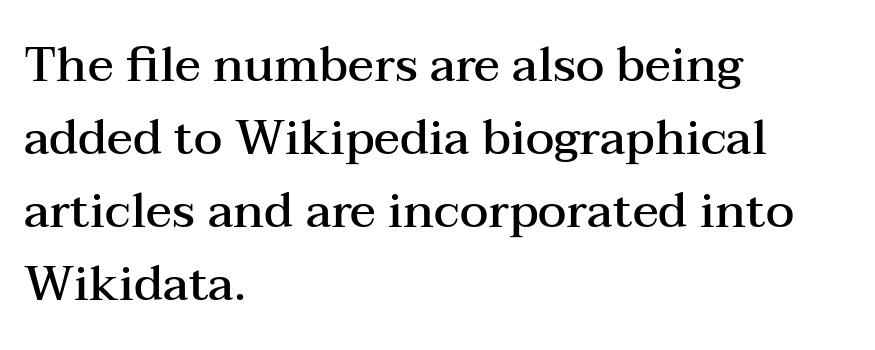
Vertical spacing — default. Tall strokes in this sample are plumb rather than angled. Spacing verdict: proportional, widths tailored to each character. The text was rendered using a seriffed face with decorative stroke endings. Heft: intermediate — a semibold. Bare-footed words on every line.
